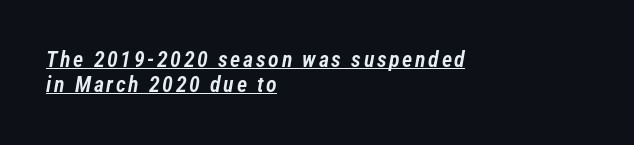
The image shows 22 px text type, italic (leaning right); set left-aligned, tight line spacing (1.15x), underlined.
